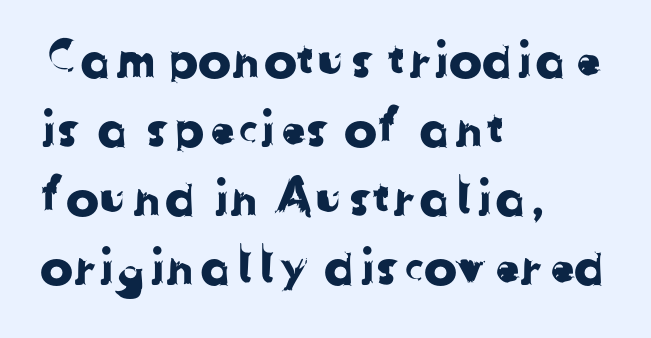
The image shows 50 px sans-serif type; set left-aligned, normal line spacing (1.38x), normal letter spacing, not underlined; low stroke contrast and a medium x-height.
